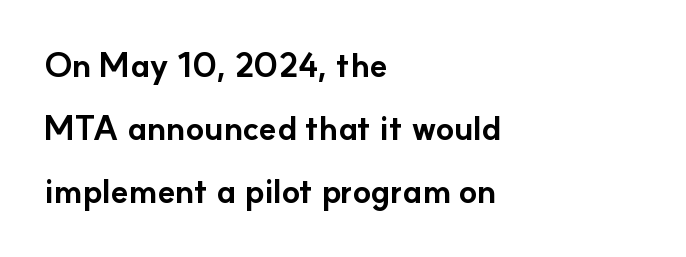
{"serif": "no", "italic": "no", "bold": "yes", "weight": "bold", "width": "normal", "stroke_contrast": "low", "x_height": "small", "monospaced": "no", "underline": "no", "align": "left", "line_spacing": "loose", "line_spacing_ratio": 1.91, "letter_spacing": "normal", "letter_spacing_em": 0.0, "glyph_px": 33}
